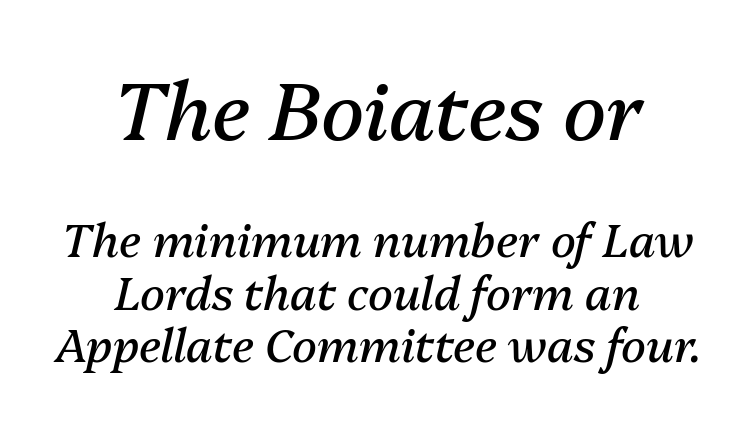
Q: Is the text bold? A: No.
Q: Is the text italic (slanted)? A: Yes, it leans right by about 13 degrees.
Q: Is the text underlined? A: No.
Q: How is the paragraph aligned? A: Centered.
Q: Is the spacing between letters normal or unusually wide? A: Normal.
Q: Is the spacing between lines tight, normal or loose? A: Tight.
Q: Which block of text is set in a larger size, the first (top) or the second (bottom)? A: The first (top) one.
Q: Width (condensed, normal, or wide)? A: Normal.
Q: Stroke contrast? A: Medium.
Q: x-height? A: Medium.
Q: Monospaced? A: No.
